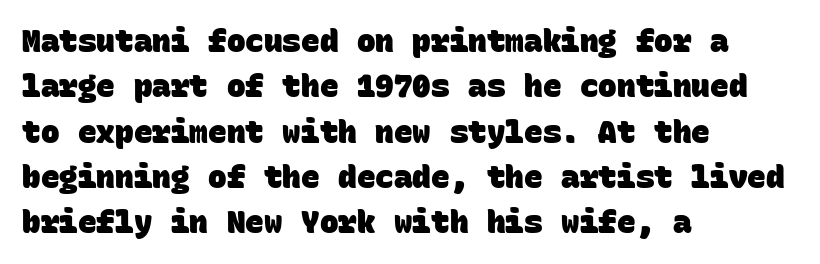
These lines are rendered in a fixed-pitch font. Compared with typical paragraphs, the rows here are spaced about the same. Thick stems and heavy bowls — unmistakably bold. You can tell from the bare stems that sans-serif type was used. Each row of text sits above clean, open space.
